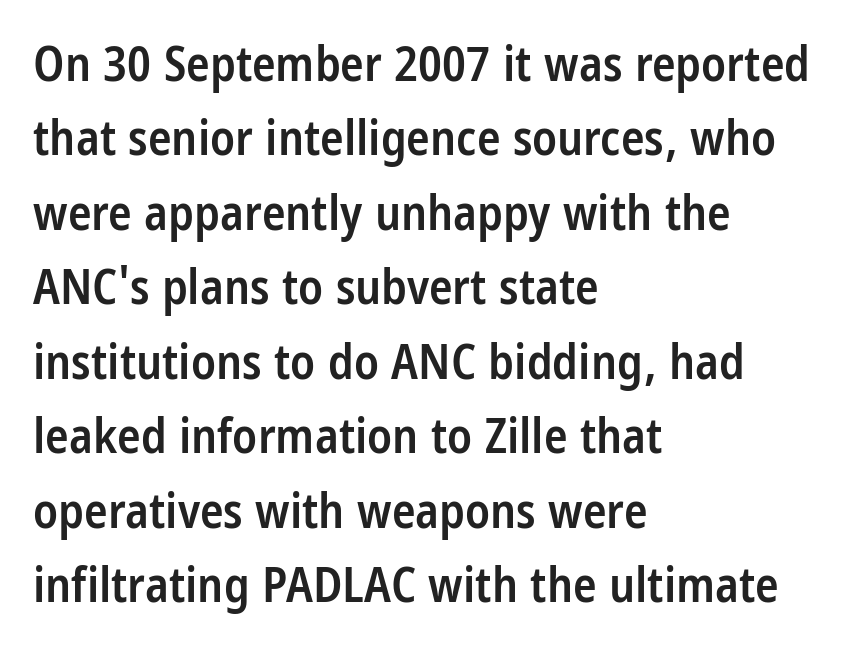
The image shows 49 px semibold, condensed sans-serif type, upright; set left-aligned, normal line spacing (1.52x), normal letter spacing, not underlined; low stroke contrast and a large x-height.
